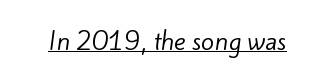
Underlining? Definitely there. The weight tops out at a normal text grade. Does extra space separate the letters? No, they use regular spacing.
